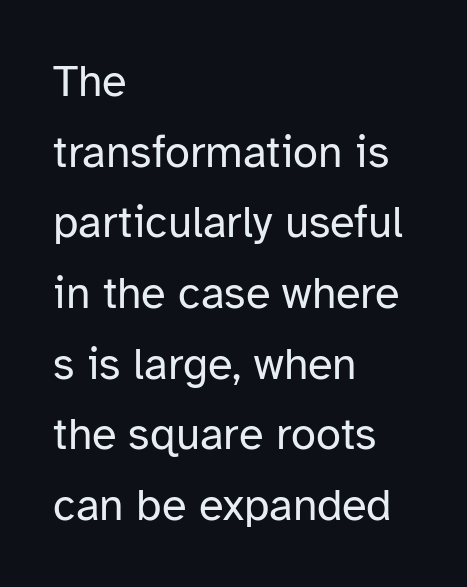
{"serif": "no", "italic": "no", "bold": "no", "weight": "regular", "width": "normal", "stroke_contrast": "low", "x_height": "medium", "monospaced": "no", "underline": "no", "align": "left", "line_spacing": "normal", "line_spacing_ratio": 1.57, "letter_spacing": "normal", "letter_spacing_em": 0.0, "glyph_px": 45}
